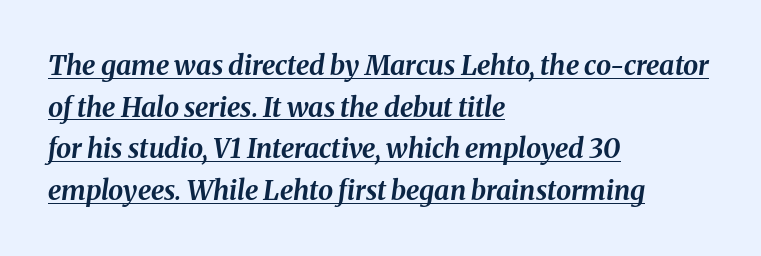
Q: Is the text bold? A: Yes.
Q: Is the text italic (slanted)? A: Yes, it leans right by about 8 degrees.
Q: Is the text underlined? A: Yes.
Q: How is the paragraph aligned? A: Left-aligned.
Q: Is the spacing between letters normal or unusually wide? A: Normal.
Q: Is the spacing between lines tight, normal or loose? A: Normal.
